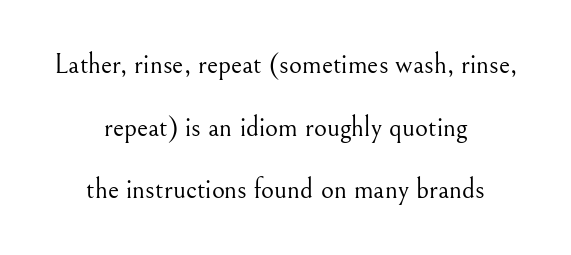
The image shows 28 px light serif type, upright; set centered, loose line spacing (2.24x), normal letter spacing, not underlined; medium stroke contrast and a small x-height.
